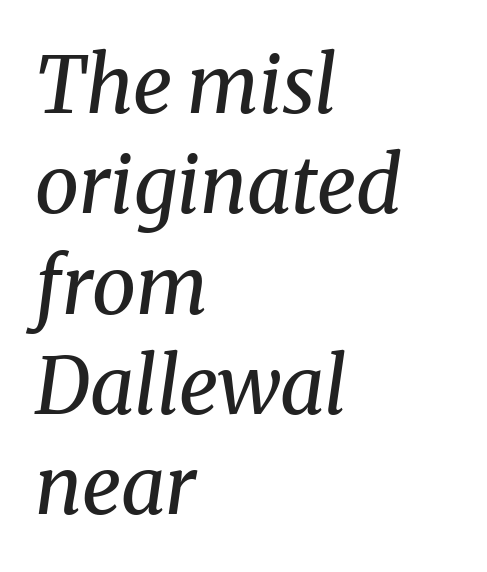
The image shows 79 px regular-weight serif type, italic (leaning right); set left-aligned, normal line spacing (1.27x), normal letter spacing, not underlined; medium stroke contrast and a medium x-height.
